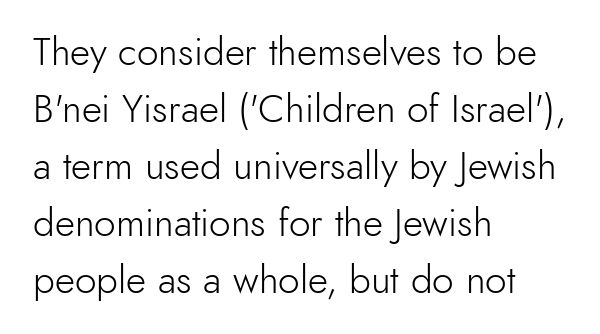
Q: Is the text bold? A: No.
Q: Is the text italic (slanted)? A: No, it is upright.
Q: Is the typeface a serif or a sans-serif typeface? A: Sans-serif.
Q: Is the text underlined? A: No.
Q: How is the paragraph aligned? A: Left-aligned.
Q: Is the spacing between letters normal or unusually wide? A: Normal.
Q: Is the spacing between lines tight, normal or loose? A: Normal.
Q: Width (condensed, normal, or wide)? A: Normal.
Q: x-height? A: Small.
Q: Monospaced? A: No.
